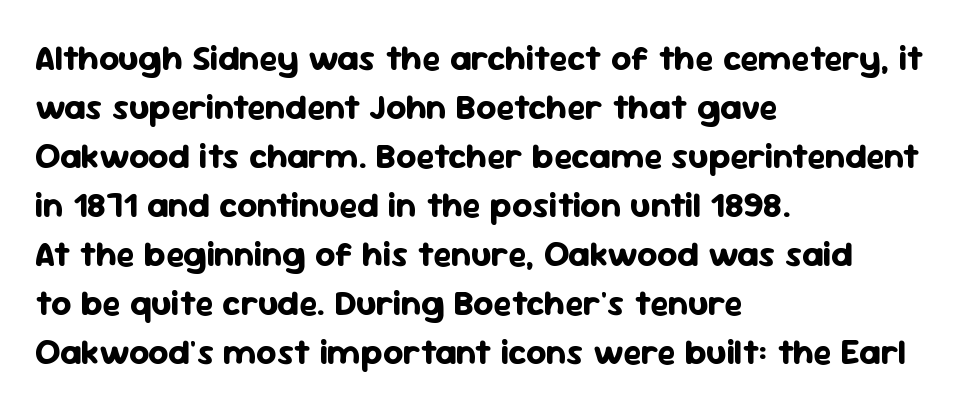
Q: Is the text bold? A: Yes.
Q: Is the text italic (slanted)? A: No, it is upright.
Q: Is the typeface a serif or a sans-serif typeface? A: Sans-serif.
Q: Is the text underlined? A: No.
Q: How is the paragraph aligned? A: Left-aligned.
Q: Is the spacing between letters normal or unusually wide? A: Normal.
Q: Is the spacing between lines tight, normal or loose? A: Normal.
Q: Width (condensed, normal, or wide)? A: Normal.
Q: Stroke contrast? A: Low.
Q: x-height? A: Medium.
Q: Monospaced? A: No.
